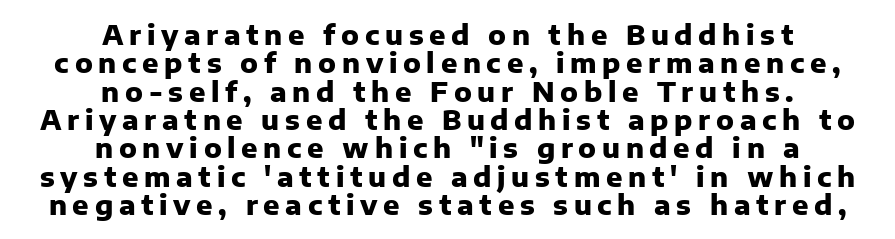
{"italic": "no", "bold": "yes", "underline": "no", "align": "center", "line_spacing": "tight", "line_spacing_ratio": 1.05, "letter_spacing": "wide", "letter_spacing_em": 0.21, "glyph_px": 27}
